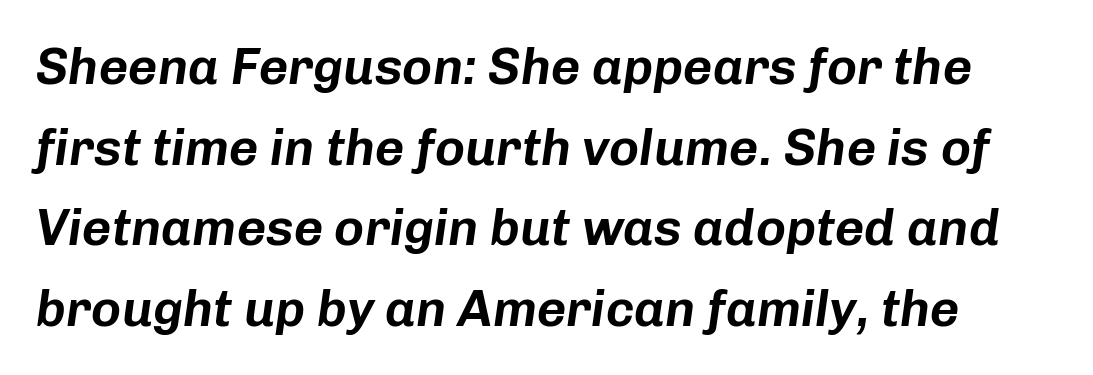
{"italic": "yes", "lean": "right", "slant_degrees": 8, "width": "normal", "stroke_contrast": "low", "x_height": "medium", "monospaced": "no", "underline": "no", "line_spacing": "normal", "line_spacing_ratio": 1.58, "letter_spacing": "normal", "letter_spacing_em": 0.0, "glyph_px": 51}
